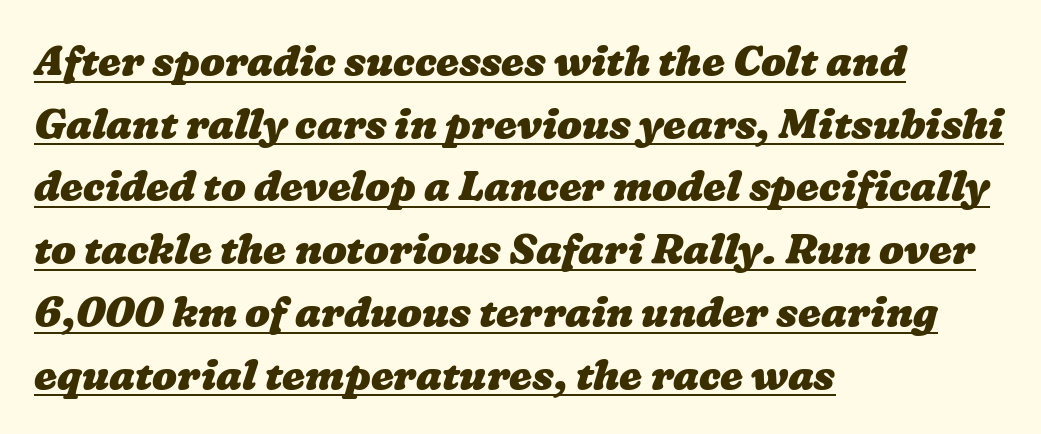
{"bold": "yes", "weight": "heavy", "width": "wide", "stroke_contrast": "low", "x_height": "medium", "monospaced": "no", "underline": "yes", "align": "left", "line_spacing": "normal", "line_spacing_ratio": 1.53, "letter_spacing": "normal", "letter_spacing_em": 0.0, "glyph_px": 41}
